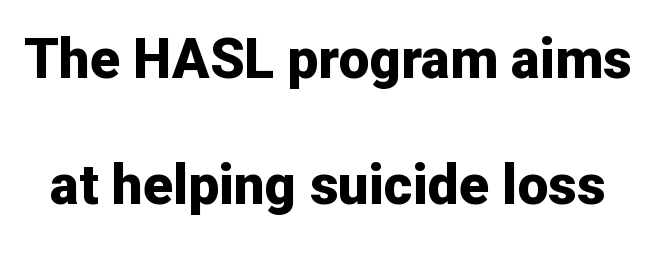
{"serif": "no", "italic": "no", "bold": "yes", "weight": "bold", "width": "normal", "stroke_contrast": "low", "x_height": "medium", "monospaced": "no", "underline": "no", "line_spacing": "loose", "line_spacing_ratio": 2.29, "letter_spacing": "normal", "letter_spacing_em": 0.0, "glyph_px": 55}
